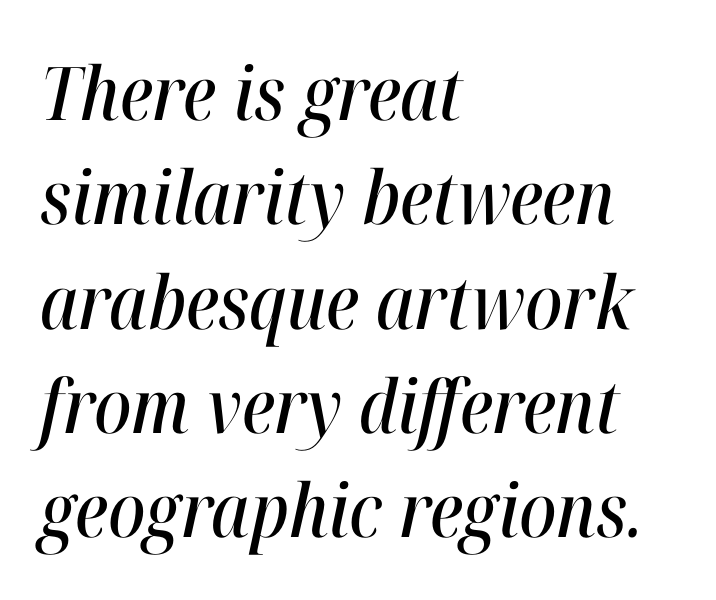
{"italic": "yes", "lean": "right", "slant_degrees": 12, "width": "condensed", "stroke_contrast": "high", "x_height": "medium", "monospaced": "no", "underline": "no", "align": "left", "line_spacing": "normal", "line_spacing_ratio": 1.41, "letter_spacing": "normal", "letter_spacing_em": 0.0, "glyph_px": 74}
